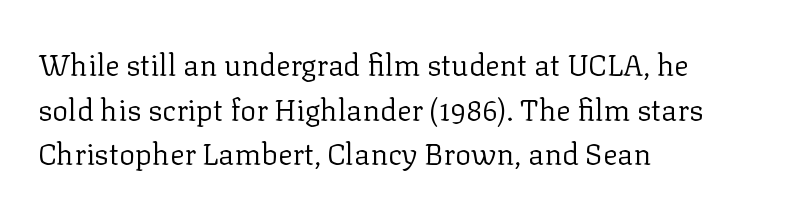
{"serif": "yes", "italic": "no", "bold": "no", "weight": "regular", "width": "normal", "stroke_contrast": "low", "x_height": "medium", "monospaced": "no", "underline": "no", "align": "left", "line_spacing": "normal", "line_spacing_ratio": 1.49, "letter_spacing": "normal", "letter_spacing_em": 0.0, "glyph_px": 30}
